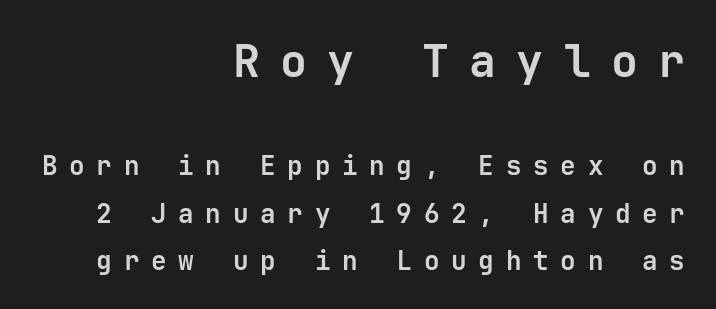
Nothing sits at the stroke ends, so this counts as sans-serif. Each row of text sits above clean, open space. The lines are quadded right. Here the designer chose a console-style face with uniform glyph widths.
